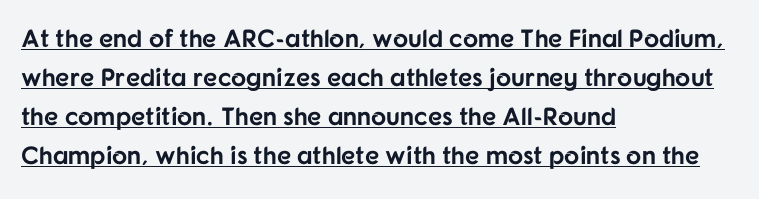
The tracking reads as untouched default to a designer's eye. Italic? Not at all — the glyphs are vertical. Bold? Absolutely — the strokes are thick and heavy. Layout note: lines flush left.
